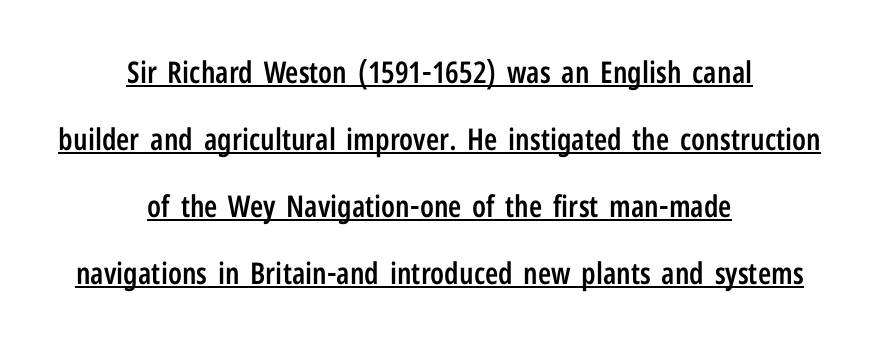
Q: Is the text bold? A: Semi-bold.
Q: Is the text italic (slanted)? A: No, it is upright.
Q: Is the typeface a serif or a sans-serif typeface? A: Sans-serif.
Q: Is the text underlined? A: Yes.
Q: How is the paragraph aligned? A: Centered.
Q: Is the spacing between letters normal or unusually wide? A: Normal.
Q: Is the spacing between lines tight, normal or loose? A: Loose.
Q: Width (condensed, normal, or wide)? A: Condensed.
Q: Stroke contrast? A: Low.
Q: x-height? A: Medium.
Q: Monospaced? A: No.
